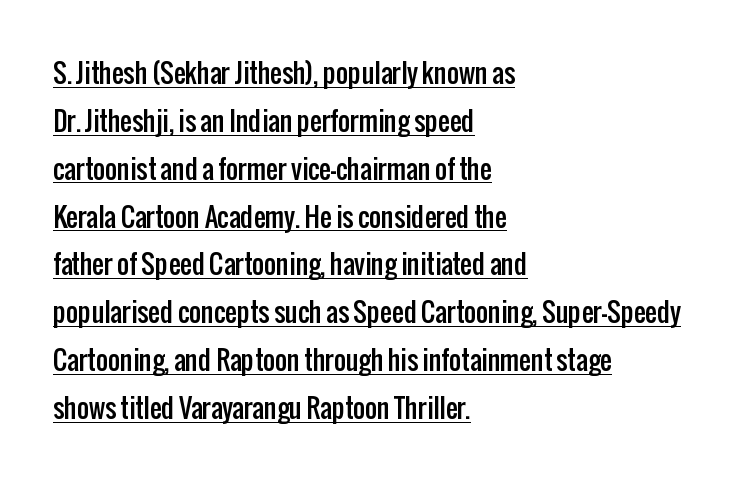
Q: Is the text italic (slanted)? A: No, it is upright.
Q: Is the text underlined? A: Yes.
Q: How is the paragraph aligned? A: Left-aligned.
Q: Is the spacing between letters normal or unusually wide? A: Normal.
